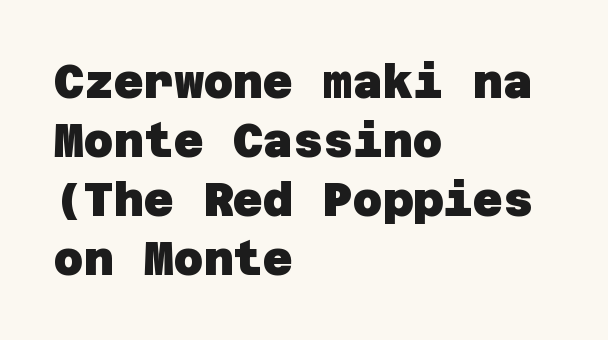
Q: Is the text bold? A: Yes.
Q: Is the typeface a serif or a sans-serif typeface? A: Sans-serif.
Q: Is the text underlined? A: No.
Q: How is the paragraph aligned? A: Left-aligned.
Q: Is the spacing between letters normal or unusually wide? A: Normal.
Q: Is the spacing between lines tight, normal or loose? A: Normal.
Q: Width (condensed, normal, or wide)? A: Normal.
Q: Stroke contrast? A: Low.
Q: x-height? A: Large.
